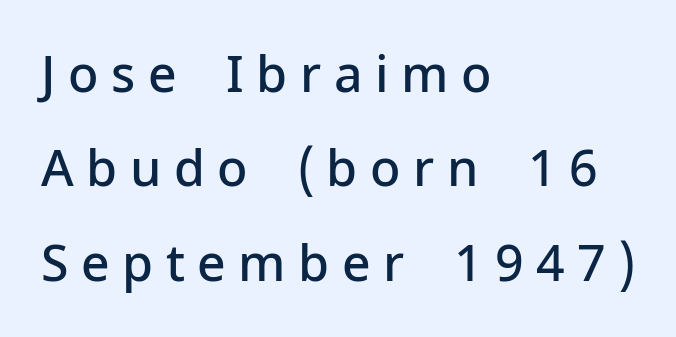
Q: Is the text bold? A: Semi-bold.
Q: Is the text italic (slanted)? A: No, it is upright.
Q: Is the typeface a serif or a sans-serif typeface? A: Sans-serif.
Q: Is the text underlined? A: No.
Q: How is the paragraph aligned? A: Left-aligned.
Q: Is the spacing between letters normal or unusually wide? A: Unusually wide.
Q: Width (condensed, normal, or wide)? A: Normal.
Q: Stroke contrast? A: Low.
Q: x-height? A: Medium.
Q: Monospaced? A: No.
